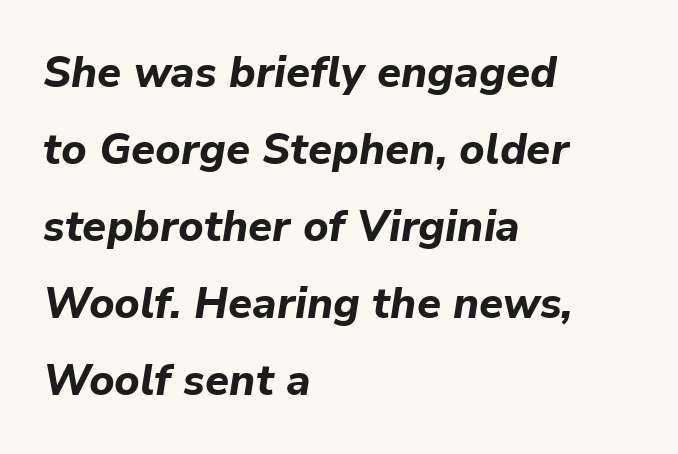
Q: Is the text bold? A: Yes.
Q: Is the text italic (slanted)? A: Yes, it leans right by about 9 degrees.
Q: Is the text underlined? A: No.
Q: How is the paragraph aligned? A: Left-aligned.
Q: Is the spacing between letters normal or unusually wide? A: Normal.
Q: Width (condensed, normal, or wide)? A: Normal.
Q: Stroke contrast? A: Low.
Q: x-height? A: Medium.
Q: Monospaced? A: No.
